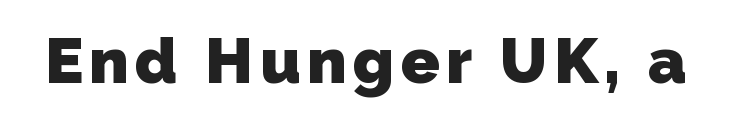
The image shows 64 px heavy sans-serif type; set not underlined; low stroke contrast and a medium x-height.
